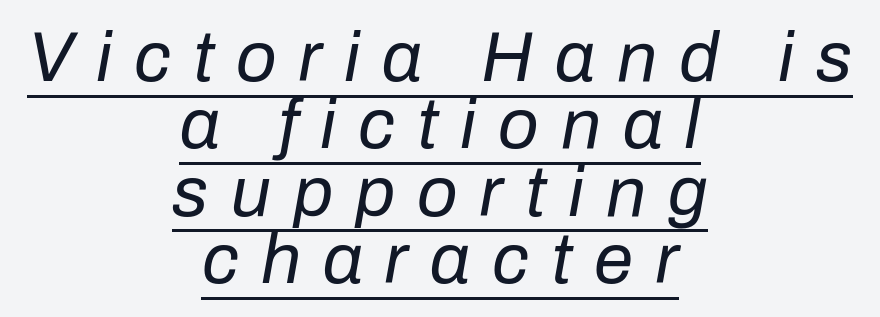
{"italic": "yes", "lean": "right", "slant_degrees": 10, "bold": "no", "weight": "regular", "width": "normal", "stroke_contrast": "low", "x_height": "medium", "monospaced": "no", "underline": "yes", "align": "center", "line_spacing": "tight", "line_spacing_ratio": 0.95, "letter_spacing": "wide", "letter_spacing_em": 0.31, "glyph_px": 71}
